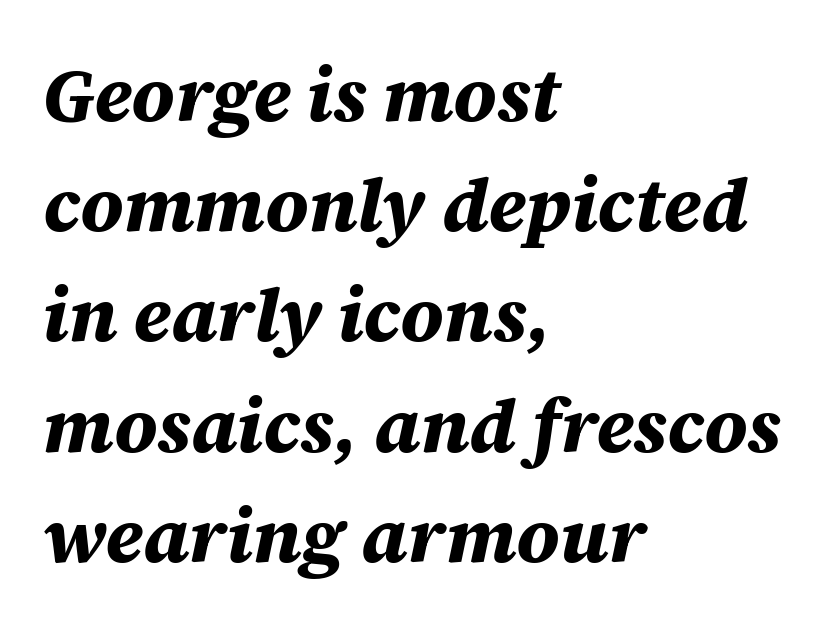
The image shows 75 px bold type, italic (leaning right); set left-aligned, normal line spacing (1.47x), normal letter spacing, not underlined; medium stroke contrast and a large x-height.
